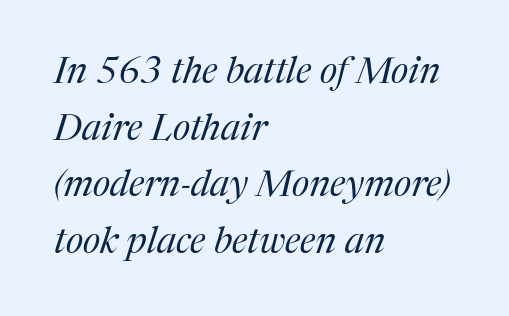
Students, note that the glyphs here touch the page at normal intervals. This rendering employs a face with finishing strokes, i.e., a serif. You could not count columns in this text — the font is proportionally spaced. These lines are set flush left with a ragged right edge. The passage shown is not underscored anywhere.
